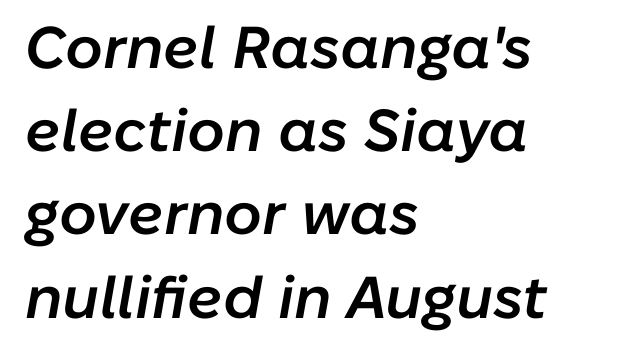
{"italic": "yes", "lean": "right", "slant_degrees": 10, "bold": "semi", "weight": "semibold", "width": "normal", "stroke_contrast": "low", "x_height": "medium", "monospaced": "no", "underline": "no", "align": "left", "line_spacing": "normal", "line_spacing_ratio": 1.41, "letter_spacing": "normal", "letter_spacing_em": 0.0, "glyph_px": 59}
